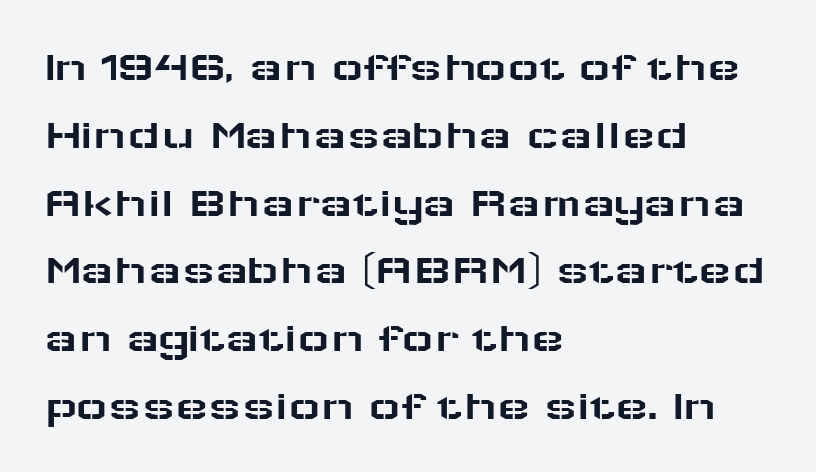
Q: Is the text italic (slanted)? A: No, it is upright.
Q: Is the typeface a serif or a sans-serif typeface? A: Sans-serif.
Q: Is the text underlined? A: No.
Q: How is the paragraph aligned? A: Left-aligned.
Q: Is the spacing between letters normal or unusually wide? A: Normal.
Q: Is the spacing between lines tight, normal or loose? A: Normal.
Q: Width (condensed, normal, or wide)? A: Wide.
Q: Stroke contrast? A: Low.
Q: x-height? A: Medium.
Q: Monospaced? A: No.
